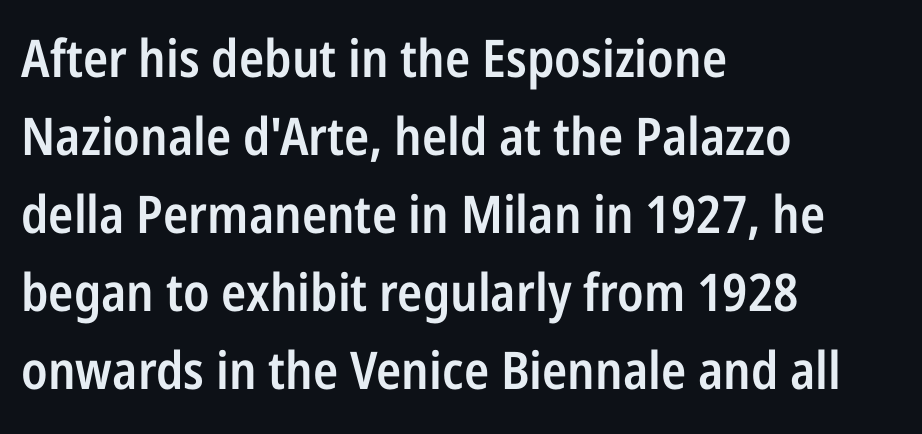
{"serif": "no", "italic": "no", "bold": "semi", "weight": "semibold", "width": "condensed", "stroke_contrast": "low", "x_height": "medium", "monospaced": "no", "underline": "no", "align": "left", "line_spacing": "normal", "line_spacing_ratio": 1.5, "letter_spacing": "normal", "letter_spacing_em": 0.0, "glyph_px": 52}
